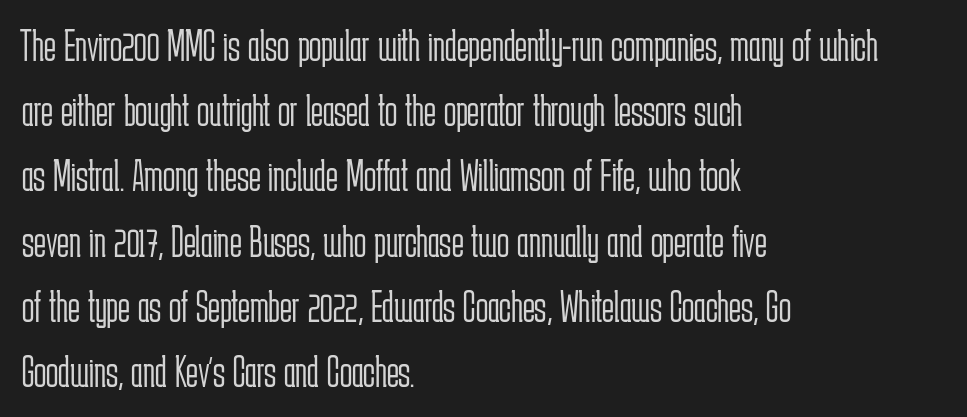
The lines in this sample share a left origin and differ only in where they stop. Quick note: not italic, upright. Is this a fixed-width face? No — the glyphs have proportional, varying widths. These lines are composed in type without serifs.
